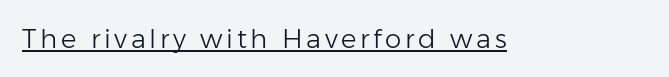
Notice how a bar underscores the lettering throughout. This is not heavy type; no bold has been used. The font's upright variant was chosen for this text.
